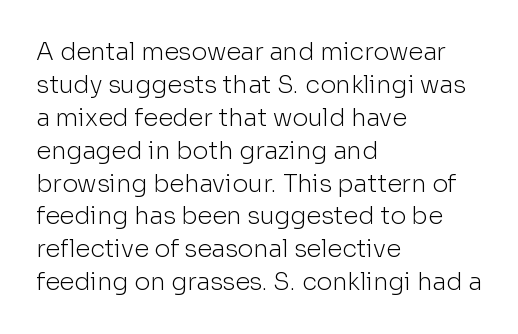
Q: Is the text bold? A: No.
Q: Is the text italic (slanted)? A: No, it is upright.
Q: Is the text underlined? A: No.
Q: How is the paragraph aligned? A: Left-aligned.
Q: Is the spacing between letters normal or unusually wide? A: Normal.
Q: Is the spacing between lines tight, normal or loose? A: Normal.
